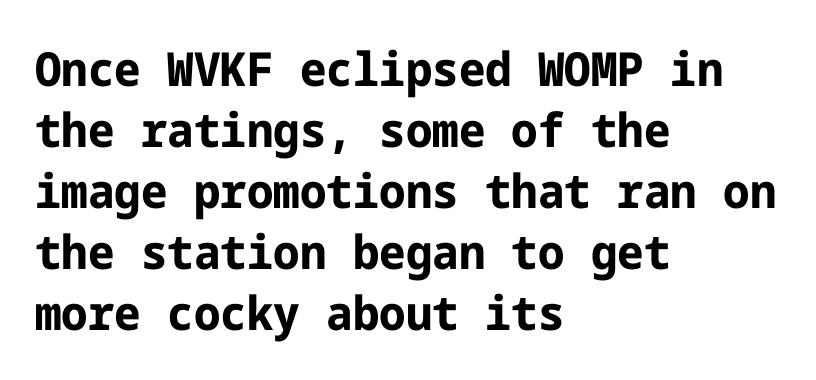
The image shows 47 px bold sans-serif type, upright; set left-aligned, normal line spacing (1.3x), normal letter spacing, not underlined; low stroke contrast and a medium x-height.
